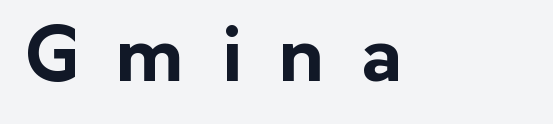
The image shows 75 px bold sans-serif type, upright; set unusually wide letter spacing (+0.49 em), not underlined; low stroke contrast and a medium x-height.
